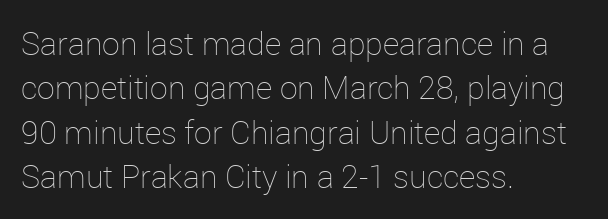
The image shows 32 px thin type, upright; set left-aligned, normal line spacing (1.39x), normal letter spacing, not underlined; low stroke contrast and a medium x-height.
